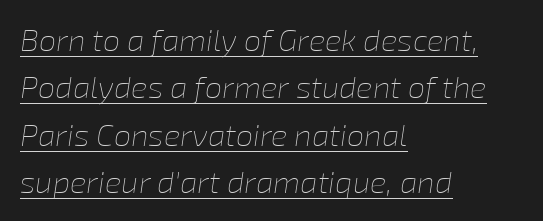
{"italic": "yes", "lean": "right", "slant_degrees": 8, "bold": "no", "weight": "thin", "width": "normal", "stroke_contrast": "low", "x_height": "medium", "monospaced": "no", "underline": "yes", "align": "left", "line_spacing": "normal", "line_spacing_ratio": 1.53, "letter_spacing": "normal", "letter_spacing_em": 0.0, "glyph_px": 31}
